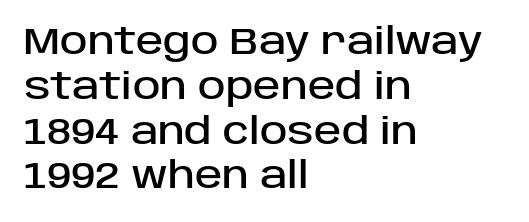
The image shows 37 px sans-serif type, upright; set left-aligned, line spacing 1.21x, normal letter spacing, not underlined; low stroke contrast and a large x-height.
